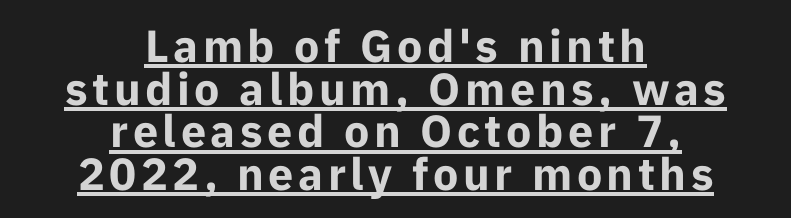
Q: Is the text bold? A: Yes.
Q: Is the text italic (slanted)? A: No, it is upright.
Q: Is the typeface a serif or a sans-serif typeface? A: Sans-serif.
Q: Is the text underlined? A: Yes.
Q: How is the paragraph aligned? A: Centered.
Q: Is the spacing between lines tight, normal or loose? A: Tight.
Q: Width (condensed, normal, or wide)? A: Normal.
Q: Stroke contrast? A: Low.
Q: x-height? A: Medium.
Q: Monospaced? A: No.
